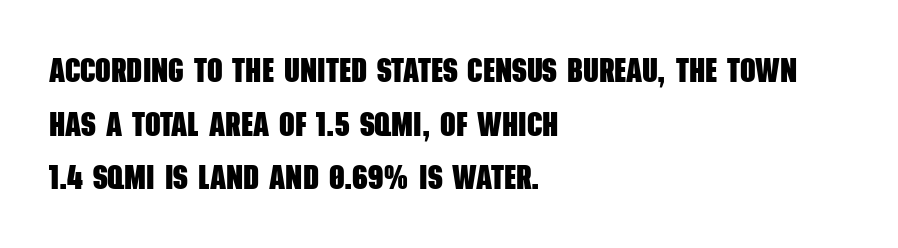
Q: Is the text bold? A: Yes.
Q: Is the typeface a serif or a sans-serif typeface? A: Sans-serif.
Q: Is the text underlined? A: No.
Q: How is the paragraph aligned? A: Left-aligned.
Q: Is the spacing between letters normal or unusually wide? A: Normal.
Q: Is the spacing between lines tight, normal or loose? A: Normal.
Q: Width (condensed, normal, or wide)? A: Condensed.
Q: Stroke contrast? A: Low.
Q: x-height? A: Large.
Q: Monospaced? A: No.
